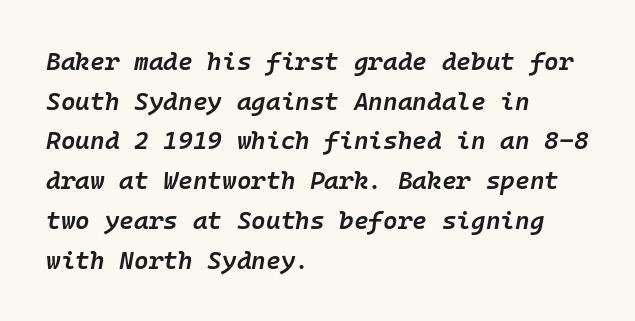
The image shows 25 px text type, italic (leaning right); set left-aligned, normal line spacing (1.59x), normal letter spacing, not underlined.
